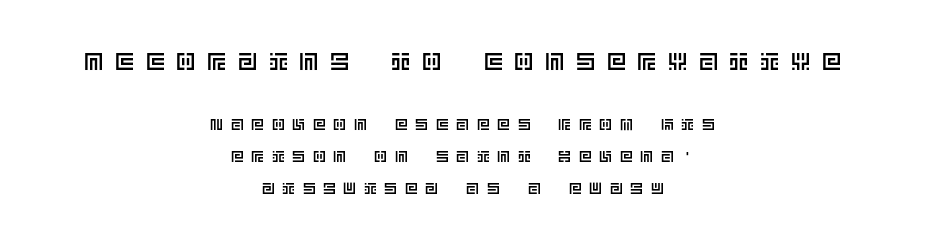
The words here are not underlined. The paragraph shown floats in the horizontal middle. Type size steps down from the first block to the second. The letters stand upright; this is a roman face. Baseline-to-baseline distance is far greater than the letter height. The letters are spread apart with noticeably loose tracking.
